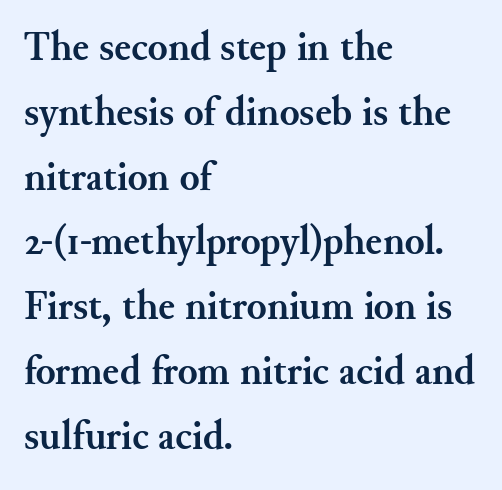
Q: Is the text bold? A: Yes.
Q: Is the text italic (slanted)? A: No, it is upright.
Q: Is the typeface a serif or a sans-serif typeface? A: Serif.
Q: Is the text underlined? A: No.
Q: How is the paragraph aligned? A: Left-aligned.
Q: Is the spacing between letters normal or unusually wide? A: Normal.
Q: Is the spacing between lines tight, normal or loose? A: Normal.
Q: Width (condensed, normal, or wide)? A: Normal.
Q: Stroke contrast? A: Medium.
Q: x-height? A: Small.
Q: Monospaced? A: No.
